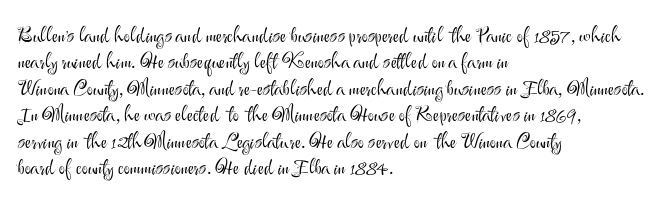
Q: Is the text bold? A: No.
Q: Is the text underlined? A: No.
Q: How is the paragraph aligned? A: Left-aligned.
Q: Is the spacing between letters normal or unusually wide? A: Normal.
Q: Is the spacing between lines tight, normal or loose? A: Normal.
